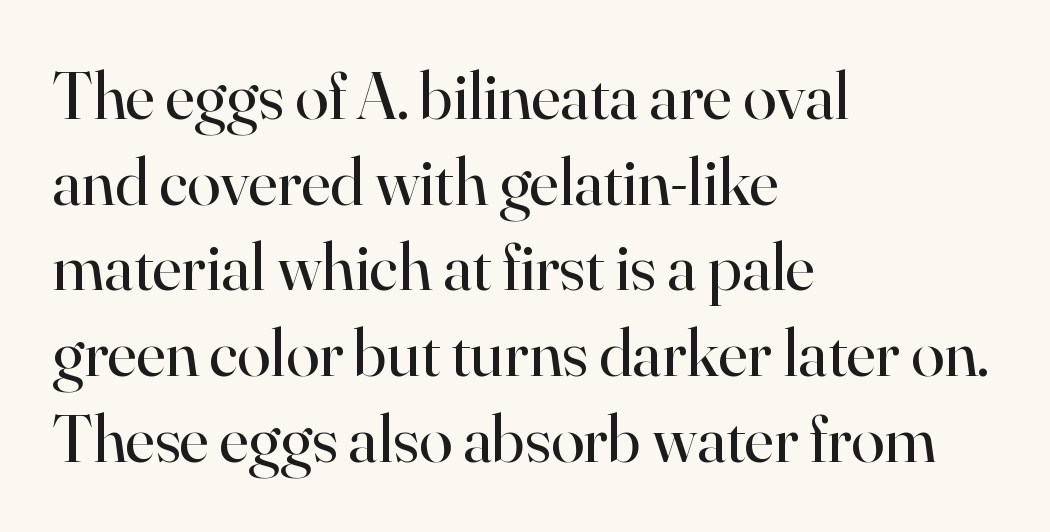
The image shows 68 px regular-weight serif type, upright; set left-aligned, normal line spacing (1.26x), normal letter spacing, not underlined; high stroke contrast and a small x-height.
